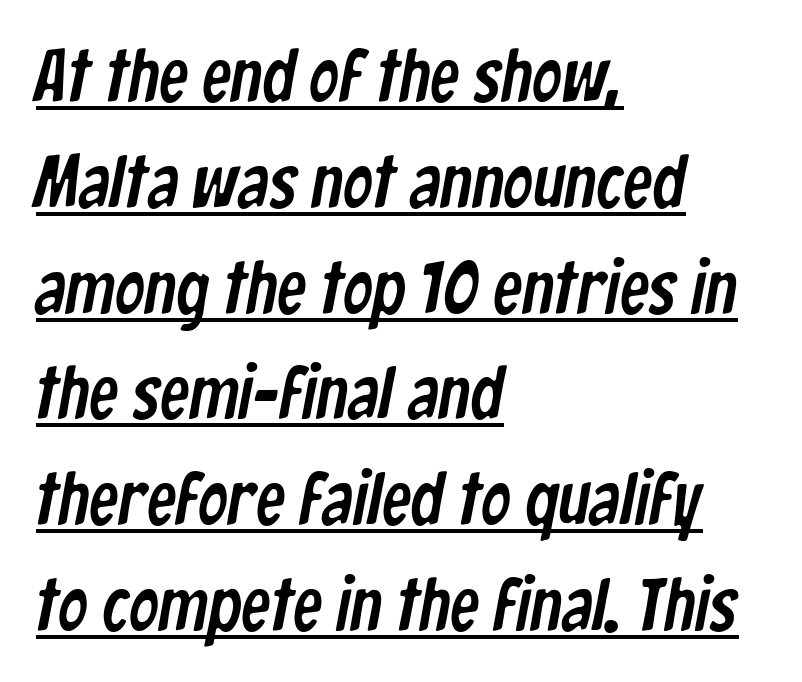
The image shows 74 px condensed sans-serif type; set left-aligned, normal line spacing (1.43x), normal letter spacing, underlined; low stroke contrast and a medium x-height.
